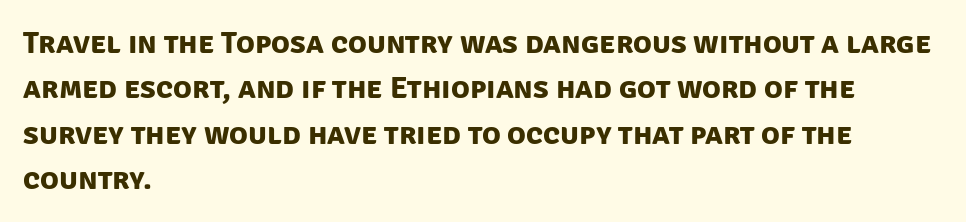
{"serif": "no", "bold": "yes", "weight": "bold", "width": "normal", "stroke_contrast": "low", "x_height": "large", "monospaced": "no", "underline": "no", "align": "left", "line_spacing": "normal", "line_spacing_ratio": 1.46, "letter_spacing": "normal", "letter_spacing_em": 0.0, "glyph_px": 31}
